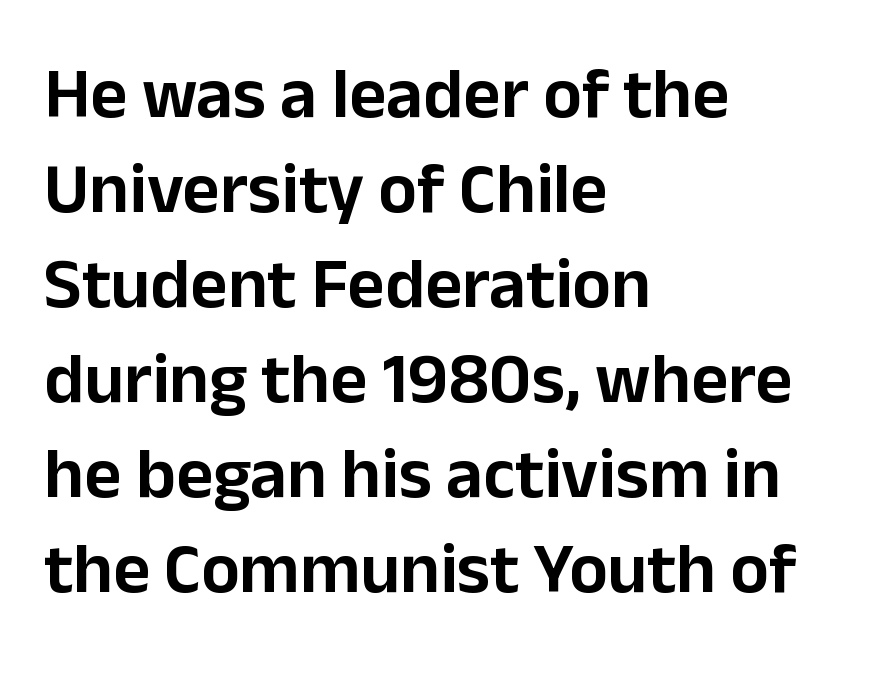
Q: Is the text italic (slanted)? A: No, it is upright.
Q: Is the typeface a serif or a sans-serif typeface? A: Sans-serif.
Q: Is the text underlined? A: No.
Q: How is the paragraph aligned? A: Left-aligned.
Q: Is the spacing between letters normal or unusually wide? A: Normal.
Q: Is the spacing between lines tight, normal or loose? A: Normal.
Q: Width (condensed, normal, or wide)? A: Normal.
Q: Stroke contrast? A: Low.
Q: x-height? A: Medium.
Q: Monospaced? A: No.
